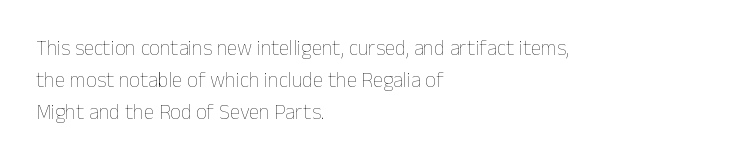
The image shows 21 px text type, upright; set left-aligned, normal line spacing (1.52x), normal letter spacing, not underlined.
